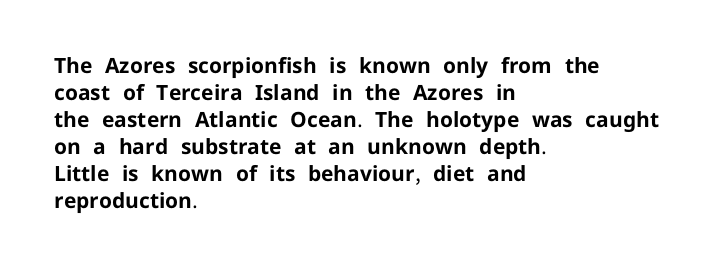
The space directly below the letters is spotless. In terms of leading, this rendering sits right in the middle. Notice how the stems are strictly vertical — no italics here. Honestly, the letter spacing is just normal — you wouldn't notice it. Typesetter's note: full bold, strokes at maximum text heaviness.
